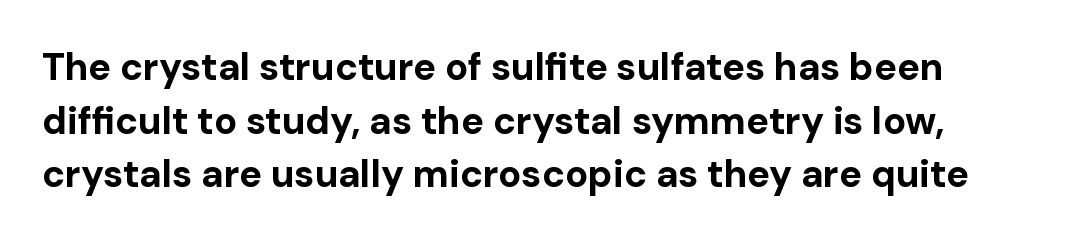
{"serif": "no", "italic": "no", "bold": "yes", "weight": "bold", "width": "normal", "stroke_contrast": "low", "x_height": "medium", "monospaced": "no", "underline": "no", "line_spacing": "normal", "line_spacing_ratio": 1.41, "letter_spacing": "normal", "letter_spacing_em": 0.0, "glyph_px": 38}
